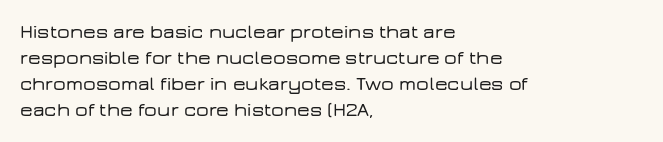
The letterforms sit shoulder to shoulder at normal distance. The lines in this sample share a left origin and differ only in where they stop. Lines of text with bare space underneath. This sample keeps an unexceptional amount of space between lines. Upright lettering throughout.
